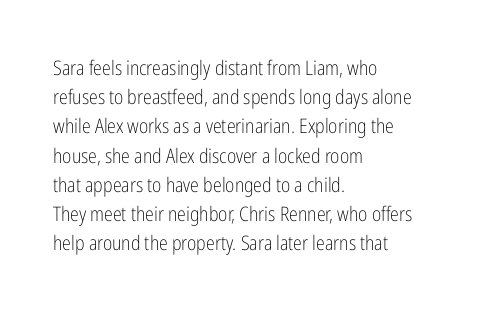
Q: Is the text bold? A: No.
Q: Is the text italic (slanted)? A: No, it is upright.
Q: Is the text underlined? A: No.
Q: How is the paragraph aligned? A: Left-aligned.
Q: Is the spacing between letters normal or unusually wide? A: Normal.
Q: Is the spacing between lines tight, normal or loose? A: Normal.
